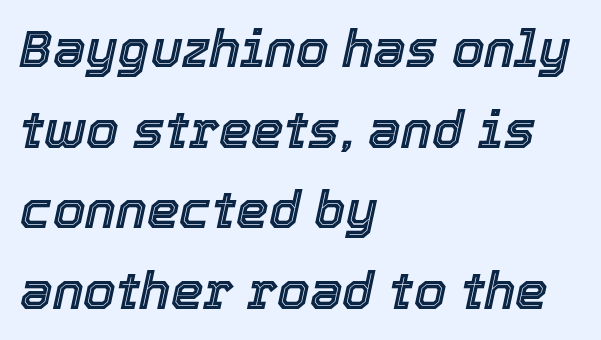
The image shows 52 px text type, italic (leaning right); set left-aligned, normal line spacing (1.55x), normal letter spacing, not underlined; a medium x-height.
